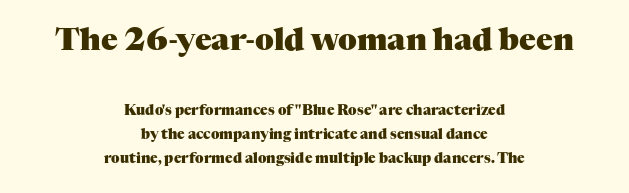
{"serif": "yes", "italic": "no", "bold": "yes", "weight": "heavy", "width": "normal", "stroke_contrast": "medium", "x_height": "medium", "monospaced": "no", "underline": "no", "align": "center", "line_spacing_ratio": 1.71, "letter_spacing": "normal", "letter_spacing_em": 0.0, "larger_block": "first", "size_ratio": 2.21, "glyph_px": 31}
